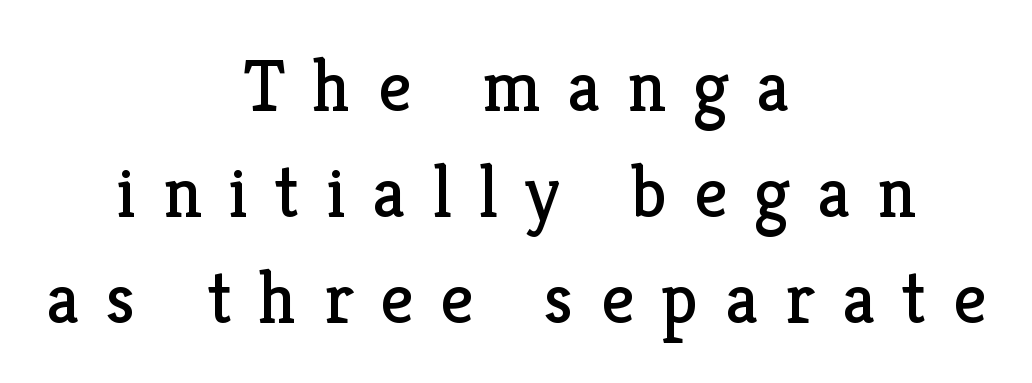
The image shows 73 px regular-weight serif type, upright; set centered, normal line spacing (1.45x), unusually wide letter spacing (+0.37 em), not underlined; low stroke contrast and a medium x-height.
